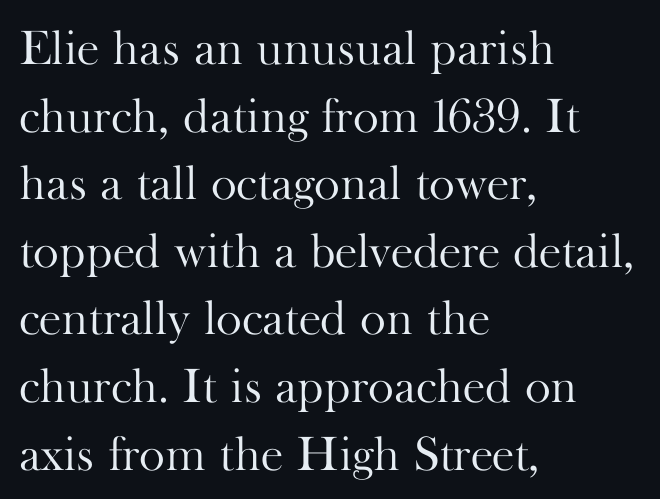
The rendering anchors every line to the left-hand side. Character widths vary here, with narrow letters taking less room than wide ones. The type sits square on the baseline with zero lean. The font is comparable to plain body text, perhaps lighter.
